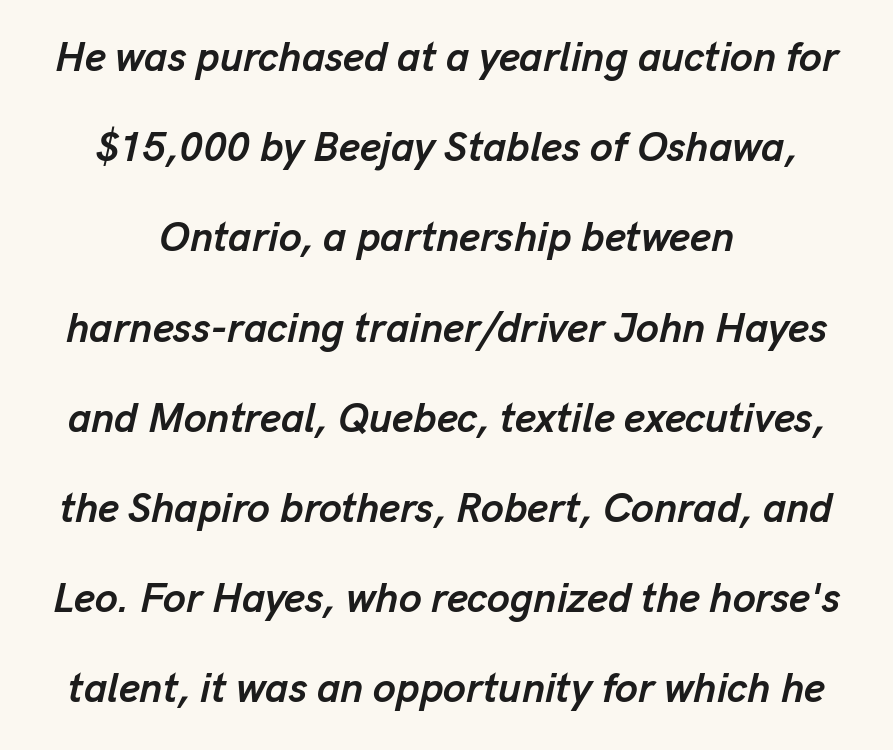
The image shows 41 px semibold type, italic (leaning right); set loose line spacing (2.2x), normal letter spacing, not underlined; low stroke contrast and a medium x-height.
